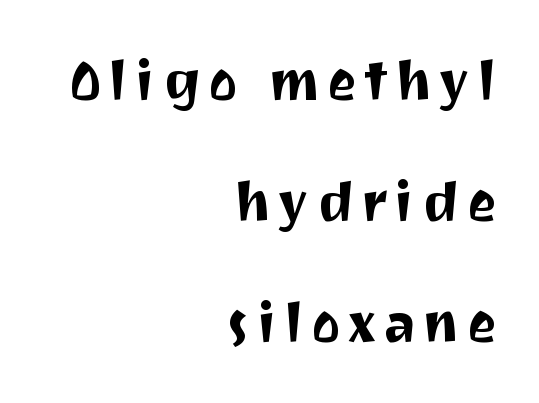
The image shows 55 px sans-serif type, upright; set right-aligned, loose line spacing (2.2x), not underlined; medium stroke contrast and a medium x-height.
